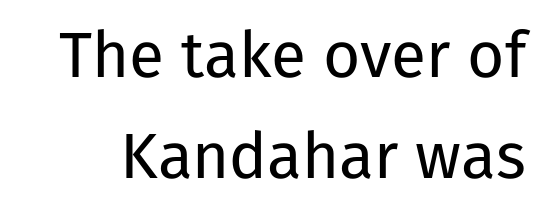
The image shows 64 px regular-weight sans-serif type, upright; set normal line spacing (1.58x), normal letter spacing, not underlined; low stroke contrast and a medium x-height.
